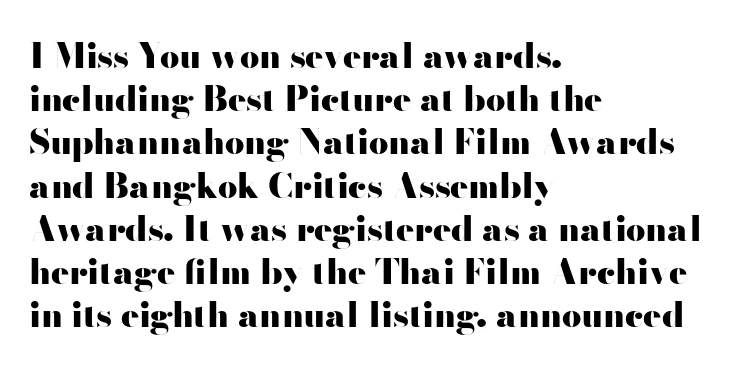
Q: Is the text bold? A: Yes.
Q: Is the text italic (slanted)? A: No, it is upright.
Q: Is the typeface a serif or a sans-serif typeface? A: Sans-serif.
Q: Is the text underlined? A: No.
Q: How is the paragraph aligned? A: Left-aligned.
Q: Is the spacing between letters normal or unusually wide? A: Normal.
Q: Is the spacing between lines tight, normal or loose? A: Normal.
Q: Width (condensed, normal, or wide)? A: Wide.
Q: Stroke contrast? A: High.
Q: x-height? A: Small.
Q: Monospaced? A: No.
